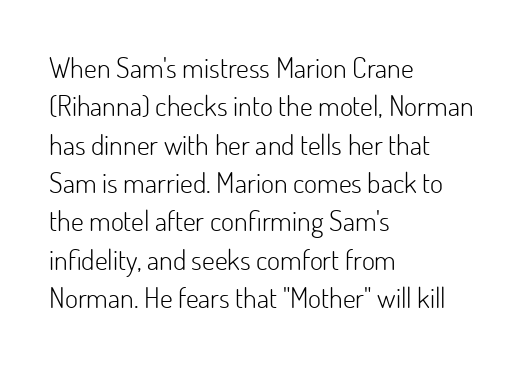
This sample has the flowing, uneven cadence of proportional lettering. Check the space under the baseline: it is left empty. Weight: in the light-to-regular range. Nope, not italic — everything's standing straight. A normal amount of white space separates one row of letters from the next. The text was rendered using a sans face with plain stroke endings.
